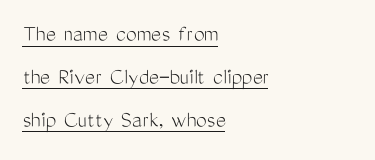
{"italic": "no", "bold": "no", "underline": "yes", "align": "left", "line_spacing_ratio": 1.79, "letter_spacing": "normal", "letter_spacing_em": 0.0, "glyph_px": 24}
